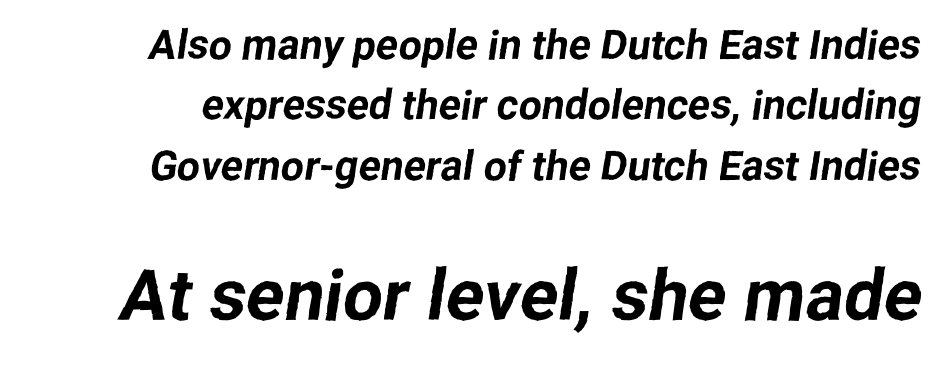
Q: Is the typeface a serif or a sans-serif typeface? A: Sans-serif.
Q: Is the text underlined? A: No.
Q: Is the spacing between letters normal or unusually wide? A: Normal.
Q: Is the spacing between lines tight, normal or loose? A: Normal.
Q: Which block of text is set in a larger size, the first (top) or the second (bottom)? A: The second (bottom) one.
Q: Width (condensed, normal, or wide)? A: Normal.
Q: Stroke contrast? A: Low.
Q: x-height? A: Medium.
Q: Monospaced? A: No.
